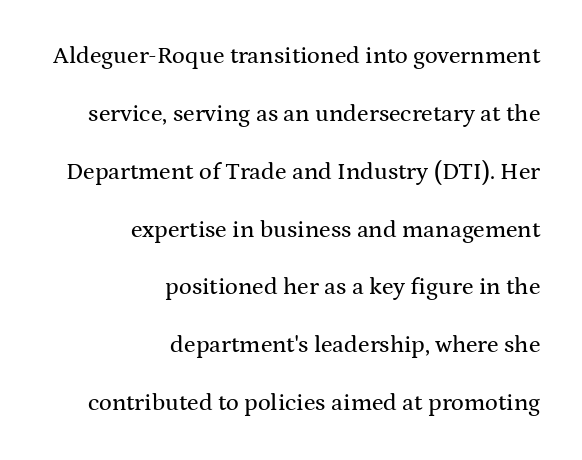
{"italic": "no", "underline": "no", "align": "right", "line_spacing": "loose", "line_spacing_ratio": 2.41, "letter_spacing": "normal", "letter_spacing_em": 0.0, "glyph_px": 24}
